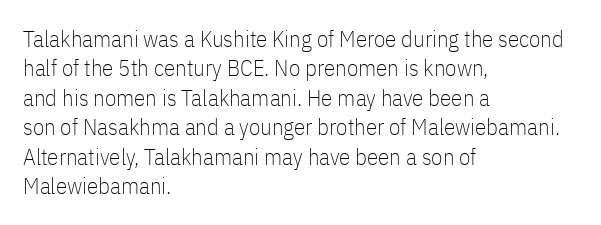
It's the straight-up-and-down kind of type. The face used here is rendered with its standard letterfit. The setting favours the left margin, as ordinary paragraphs usually do. This is not heavy type; no bold has been used. Interline gaps are of average width in this sample.
